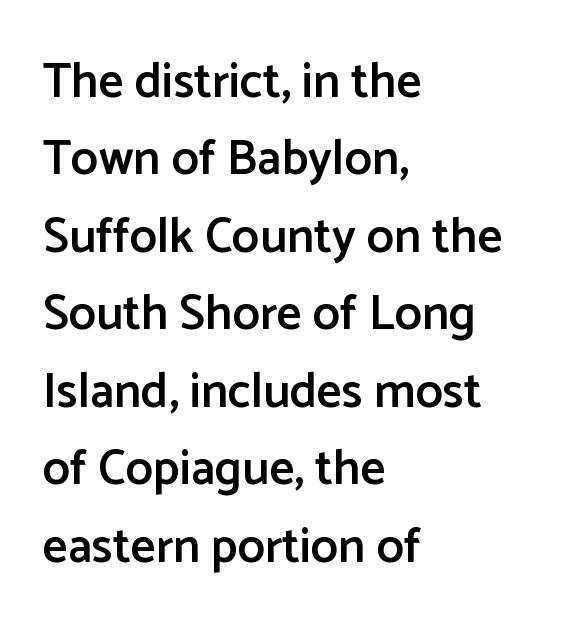
{"serif": "no", "italic": "no", "bold": "semi", "weight": "semibold", "width": "normal", "stroke_contrast": "low", "x_height": "medium", "monospaced": "no", "underline": "no", "align": "left", "line_spacing": "normal", "line_spacing_ratio": 1.58, "letter_spacing": "normal", "letter_spacing_em": 0.0, "glyph_px": 49}
